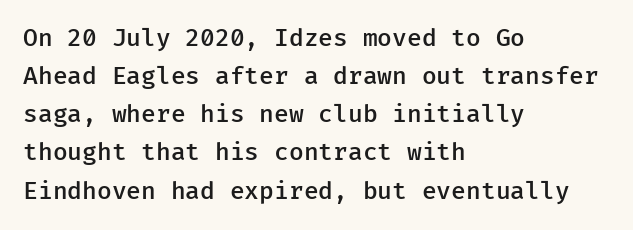
Q: Is the text bold? A: Semi-bold.
Q: Is the text italic (slanted)? A: No, it is upright.
Q: Is the text underlined? A: No.
Q: How is the paragraph aligned? A: Left-aligned.
Q: Is the spacing between letters normal or unusually wide? A: Normal.
Q: Is the spacing between lines tight, normal or loose? A: Normal.
